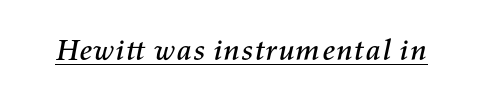
Q: Is the text italic (slanted)? A: Yes, it leans right by about 11 degrees.
Q: Is the text underlined? A: Yes.
Q: Is the spacing between letters normal or unusually wide? A: Normal.
Q: Width (condensed, normal, or wide)? A: Normal.
Q: Stroke contrast? A: Medium.
Q: x-height? A: Medium.
Q: Monospaced? A: No.
